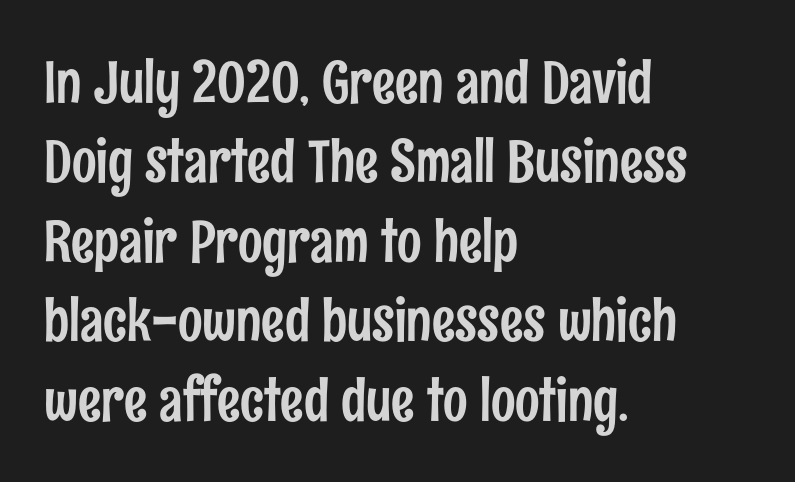
The setting favours the left margin, as ordinary paragraphs usually do. Glance below the letters and you will spot only blank space. Typographically, this falls in the sans-serif category. Tracking here is standard; glyphs follow each other at the usual distance.
